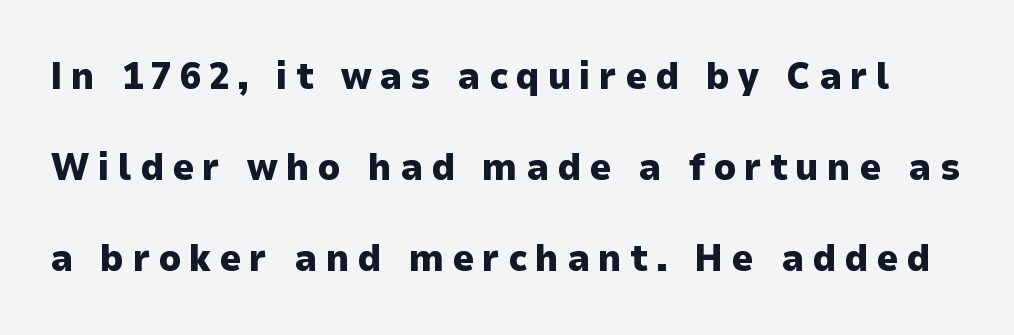
The image shows 38 px heavy sans-serif type, upright; set loose line spacing (2.39x), unusually wide letter spacing (+0.21 em), not underlined; low stroke contrast and a medium x-height.
